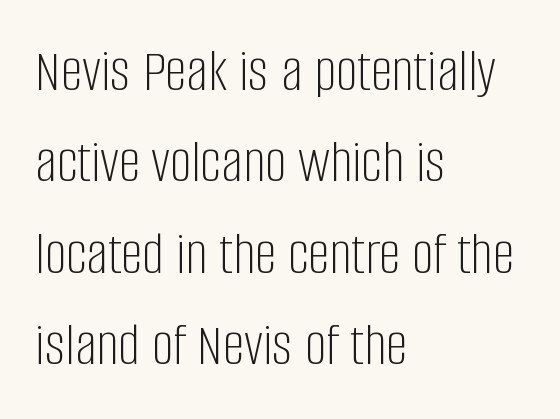
{"serif": "no", "italic": "no", "bold": "no", "weight": "light", "width": "condensed", "stroke_contrast": "low", "x_height": "large", "monospaced": "no", "underline": "no", "align": "left", "line_spacing": "normal", "line_spacing_ratio": 1.5, "letter_spacing": "normal", "letter_spacing_em": 0.0, "glyph_px": 61}
